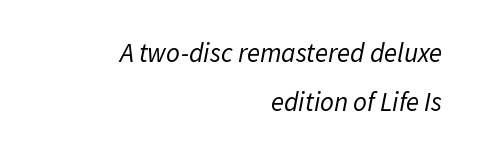
The image shows 27 px text type, italic (leaning right); set right-aligned, line spacing 1.82x, normal letter spacing, not underlined.
